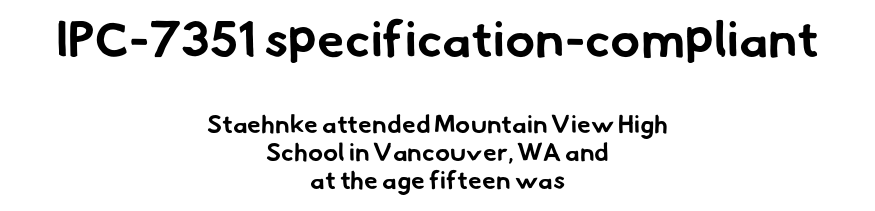
Q: Is the text bold? A: Yes.
Q: Is the typeface a serif or a sans-serif typeface? A: Sans-serif.
Q: Is the text underlined? A: No.
Q: How is the paragraph aligned? A: Centered.
Q: Is the spacing between letters normal or unusually wide? A: Normal.
Q: Is the spacing between lines tight, normal or loose? A: Tight.
Q: Which block of text is set in a larger size, the first (top) or the second (bottom)? A: The first (top) one.
Q: Width (condensed, normal, or wide)? A: Normal.
Q: Stroke contrast? A: Low.
Q: x-height? A: Small.
Q: Monospaced? A: No.
